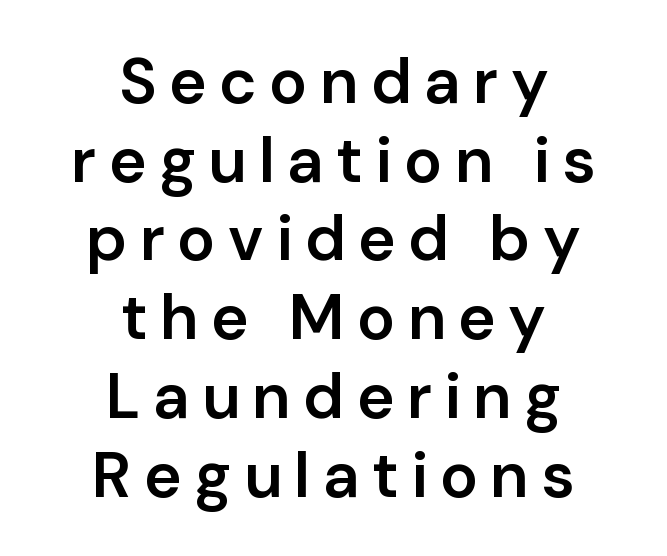
{"serif": "no", "italic": "no", "bold": "semi", "weight": "semibold", "width": "normal", "stroke_contrast": "low", "x_height": "medium", "monospaced": "no", "underline": "no", "align": "center", "line_spacing_ratio": 1.23, "glyph_px": 64}
